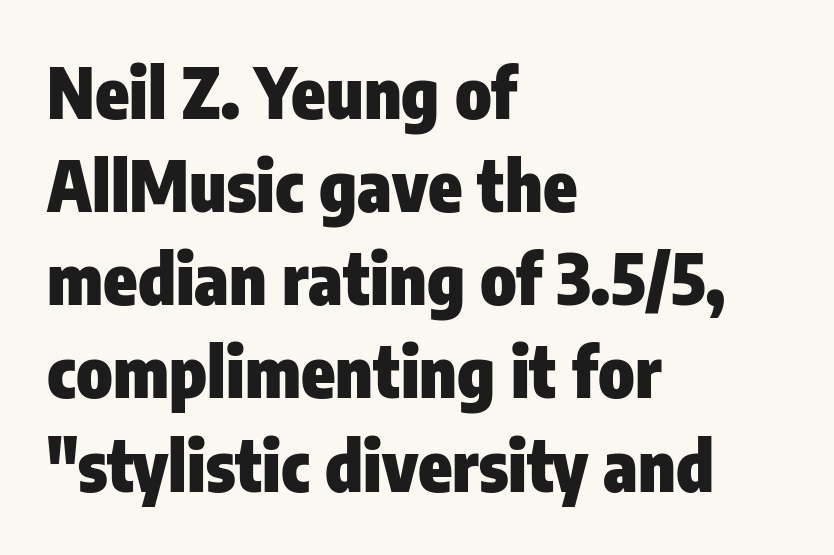
The image shows 69 px heavy, condensed sans-serif type, upright; set left-aligned, normal line spacing (1.35x), normal letter spacing, not underlined; low stroke contrast and a medium x-height.
